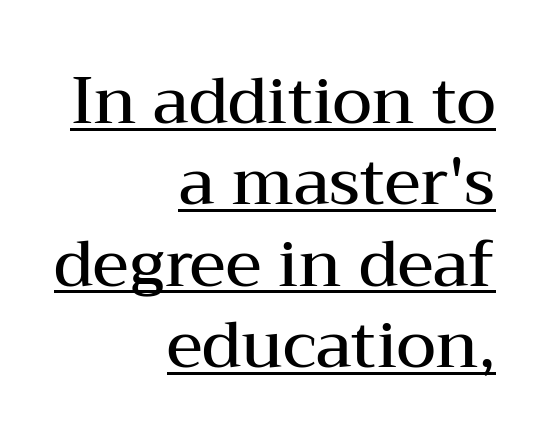
Q: Is the text bold? A: Semi-bold.
Q: Is the text italic (slanted)? A: No, it is upright.
Q: Is the typeface a serif or a sans-serif typeface? A: Serif.
Q: Is the text underlined? A: Yes.
Q: How is the paragraph aligned? A: Right-aligned.
Q: Is the spacing between letters normal or unusually wide? A: Normal.
Q: Is the spacing between lines tight, normal or loose? A: Normal.
Q: Width (condensed, normal, or wide)? A: Wide.
Q: Stroke contrast? A: Medium.
Q: x-height? A: Medium.
Q: Monospaced? A: No.
